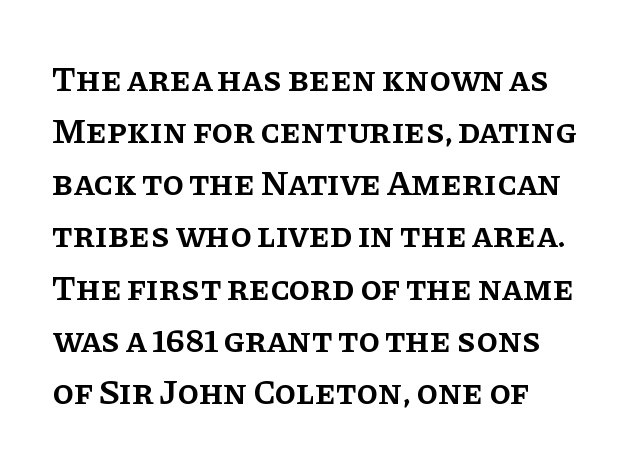
Q: Is the text bold? A: Semi-bold.
Q: Is the text italic (slanted)? A: No, it is upright.
Q: Is the typeface a serif or a sans-serif typeface? A: Serif.
Q: Is the text underlined? A: No.
Q: How is the paragraph aligned? A: Left-aligned.
Q: Is the spacing between letters normal or unusually wide? A: Normal.
Q: Is the spacing between lines tight, normal or loose? A: Normal.
Q: Width (condensed, normal, or wide)? A: Normal.
Q: Stroke contrast? A: Low.
Q: x-height? A: Large.
Q: Monospaced? A: No.
